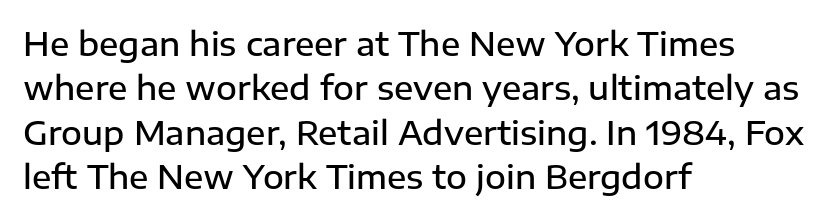
The image shows 32 px semibold sans-serif type, upright; set left-aligned, normal line spacing (1.39x), normal letter spacing, not underlined; low stroke contrast and a medium x-height.
